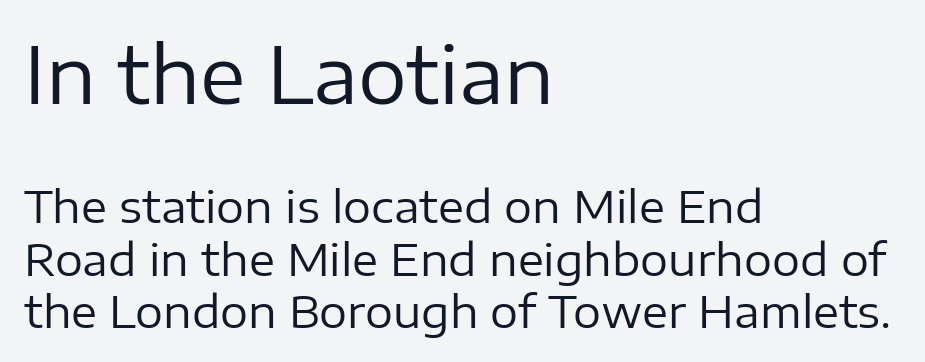
The image shows 77 px regular-weight sans-serif type, upright; set left-aligned, line spacing 1.19x, normal letter spacing, not underlined; the first (top) block is 1.75x larger; low stroke contrast and a medium x-height.
